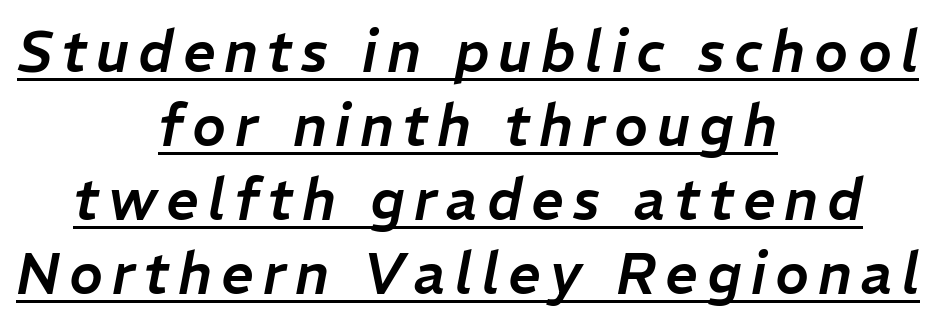
Q: Is the text italic (slanted)? A: Yes, it leans right by about 11 degrees.
Q: Is the text underlined? A: Yes.
Q: How is the paragraph aligned? A: Centered.
Q: Is the spacing between lines tight, normal or loose? A: Normal.
Q: Width (condensed, normal, or wide)? A: Normal.
Q: Stroke contrast? A: Low.
Q: x-height? A: Medium.
Q: Monospaced? A: No.
